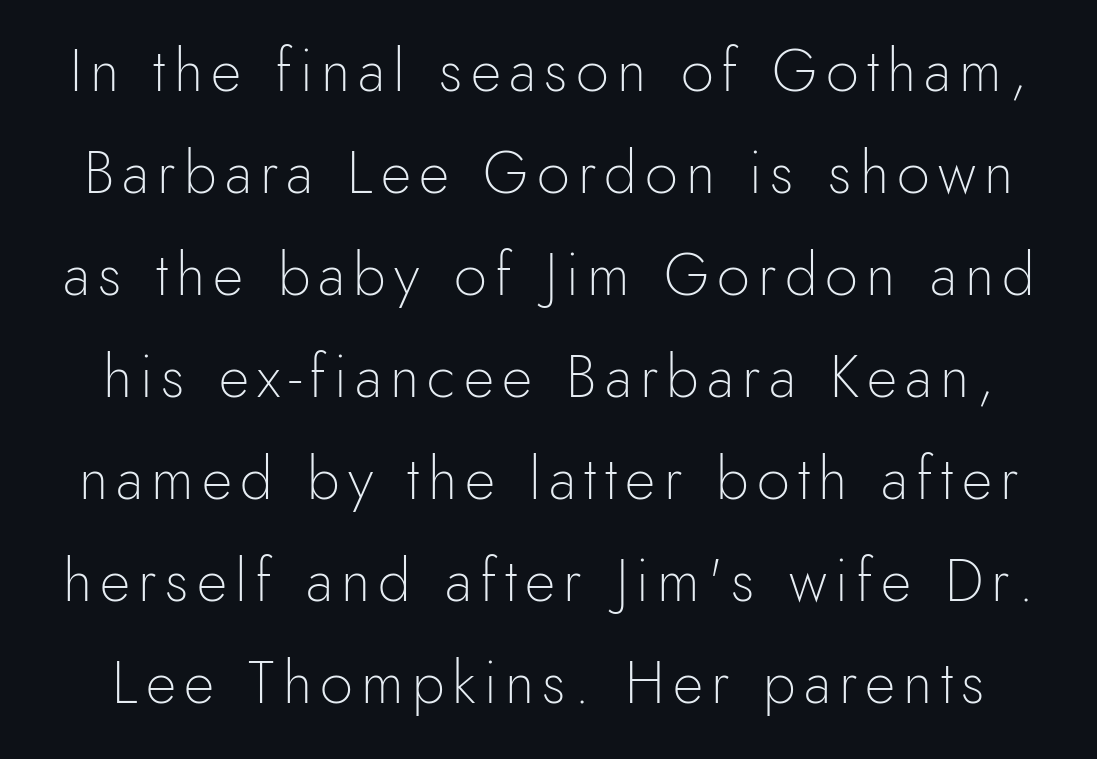
Underline: absent. Characters remain perfectly vertical along every line. The face used here is proportionally spaced, like ordinary book or web type. This is not heavy type; no bold has been used.
